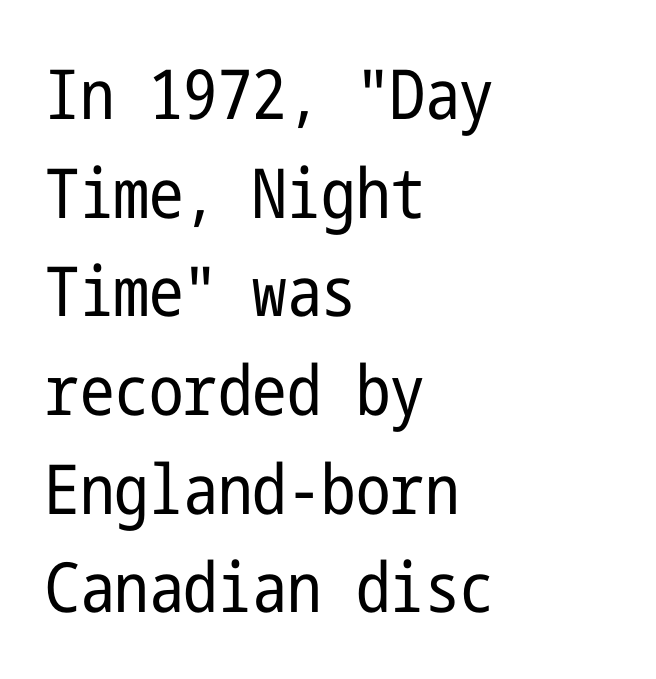
Q: Is the text bold? A: No.
Q: Is the text italic (slanted)? A: No, it is upright.
Q: Is the typeface a serif or a sans-serif typeface? A: Sans-serif.
Q: Is the text underlined? A: No.
Q: How is the paragraph aligned? A: Left-aligned.
Q: Is the spacing between letters normal or unusually wide? A: Normal.
Q: Is the spacing between lines tight, normal or loose? A: Normal.
Q: Width (condensed, normal, or wide)? A: Condensed.
Q: Stroke contrast? A: Low.
Q: x-height? A: Medium.
